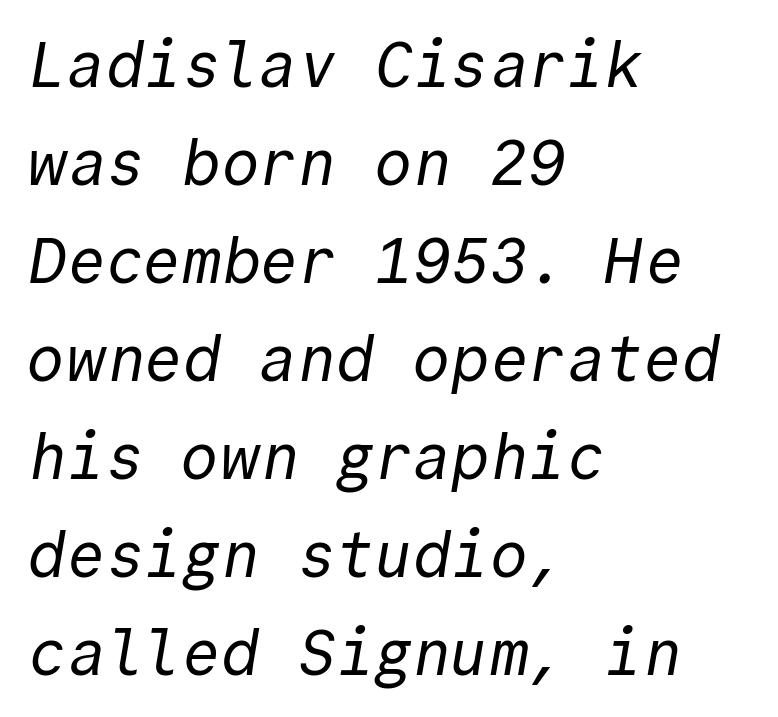
Q: Is the text bold? A: No.
Q: Is the typeface a serif or a sans-serif typeface? A: Sans-serif.
Q: Is the text underlined? A: No.
Q: How is the paragraph aligned? A: Left-aligned.
Q: Is the spacing between letters normal or unusually wide? A: Normal.
Q: Is the spacing between lines tight, normal or loose? A: Normal.
Q: Width (condensed, normal, or wide)? A: Normal.
Q: x-height? A: Medium.
Q: Monospaced? A: Yes.
